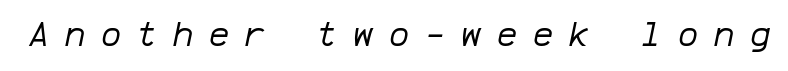
The image shows 34 px regular-weight type, italic (leaning right), monospaced; set unusually wide letter spacing (+0.46 em), not underlined; low stroke contrast and a medium x-height.
